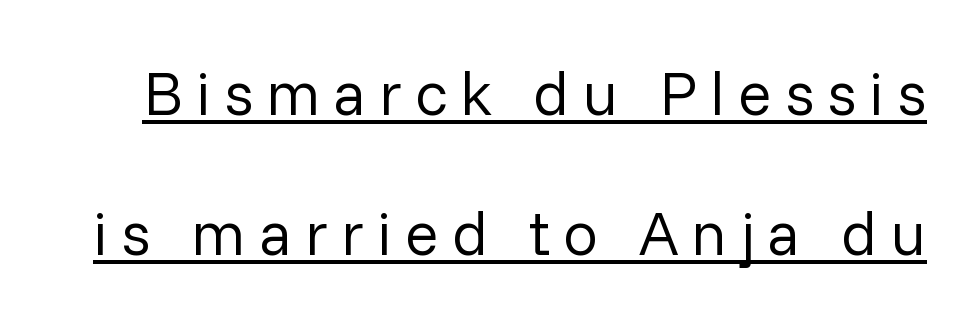
Q: Is the text bold? A: No.
Q: Is the text italic (slanted)? A: No, it is upright.
Q: Is the typeface a serif or a sans-serif typeface? A: Sans-serif.
Q: Is the text underlined? A: Yes.
Q: Is the spacing between letters normal or unusually wide? A: Unusually wide.
Q: Is the spacing between lines tight, normal or loose? A: Loose.
Q: Width (condensed, normal, or wide)? A: Normal.
Q: Stroke contrast? A: Low.
Q: x-height? A: Medium.
Q: Monospaced? A: No.
